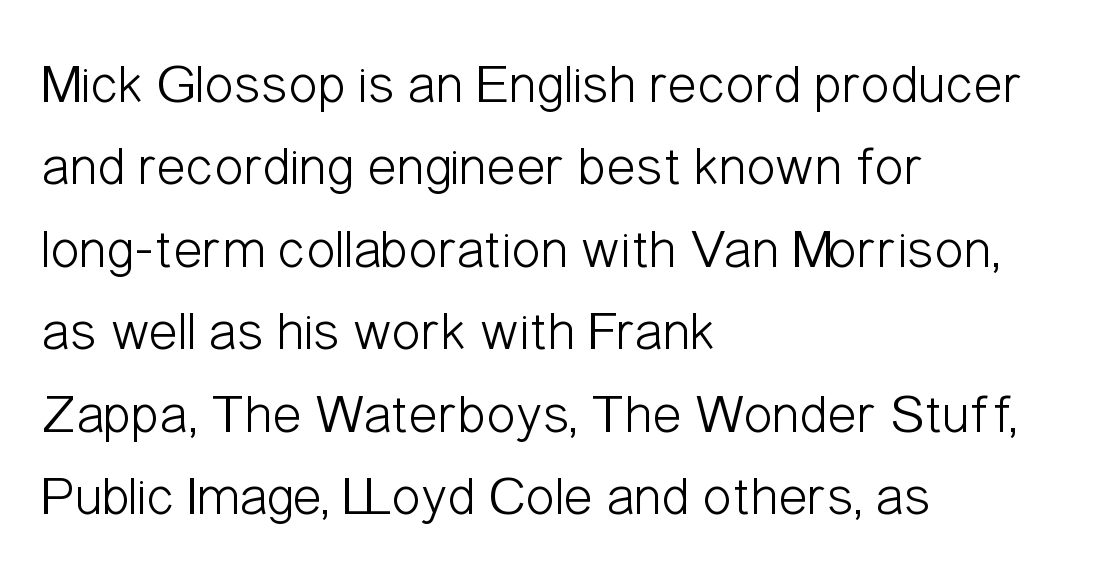
Think standard paragraph weight, or any step lighter than that. The font's upright variant was chosen for this text. Default kerning and tracking; the words read as compact shapes. One glance says typical: line gaps are just what's usual. Grotesque or geometric, the face here clearly has no serifs.
